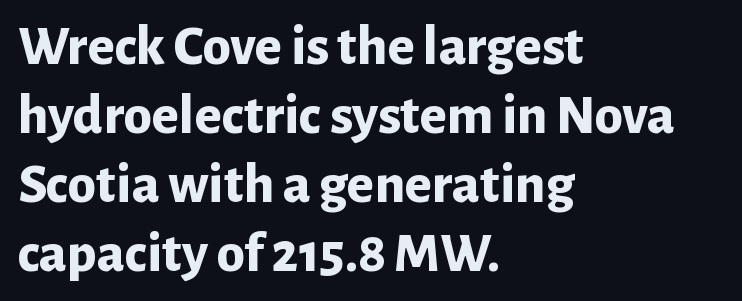
The letters stand straight up with perfectly vertical stems. Alignment: flush left. Is the letter spacing exaggerated? No — it looks like the ordinary default. The typesetting leans heavy: a genuine bold. The strip under each line holds only bare page. Proportional: the letters do not fall into vertical columns.
